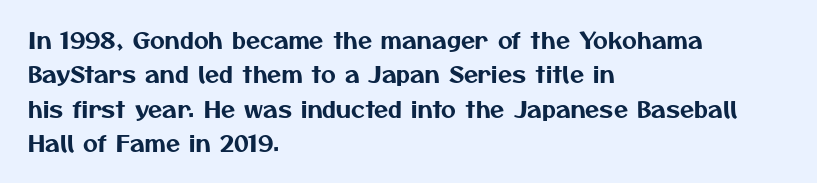
The image shows 23 px text type; set left-aligned, normal line spacing (1.49x), normal letter spacing, not underlined.
